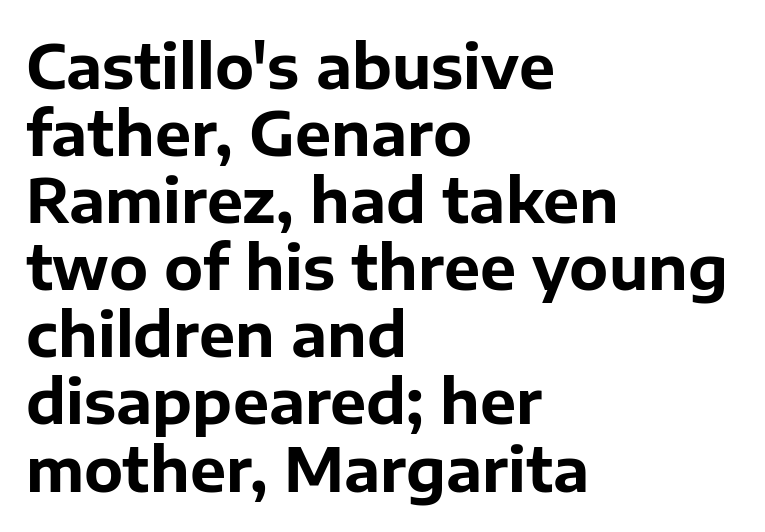
{"serif": "no", "italic": "no", "bold": "yes", "weight": "bold", "width": "normal", "stroke_contrast": "low", "x_height": "medium", "monospaced": "no", "underline": "no", "align": "left", "line_spacing": "tight", "line_spacing_ratio": 1.1, "letter_spacing": "normal", "letter_spacing_em": 0.0, "glyph_px": 61}
